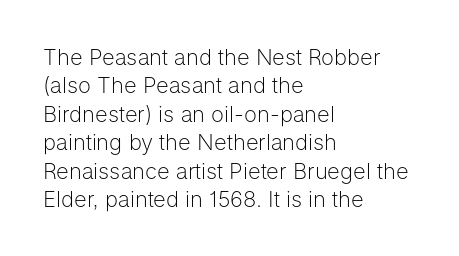
The image shows 22 px text type, upright; set left-aligned, normal line spacing (1.29x), normal letter spacing, not underlined.
